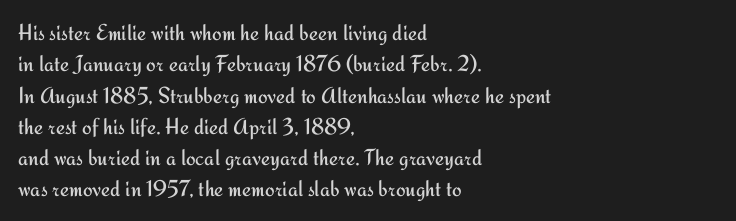
One glance says typical: line gaps are just what's usual. What stands out about the letter spacing? Nothing — it is the standard amount. This reads as an unemphasized weight, regular at the heaviest. The text block is weighted toward the left margin, trailing off unevenly rightward. Descender tails drop into unmarked territory. The specimen reads as upright at a glance.
